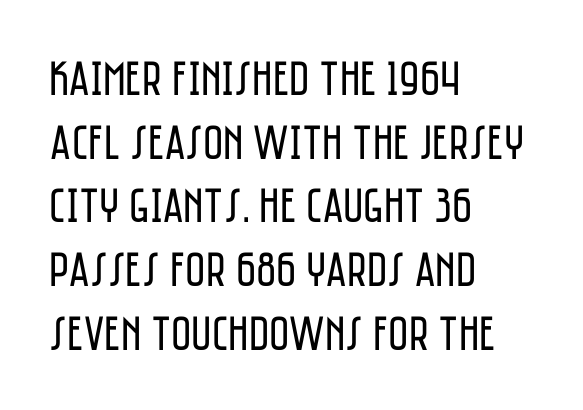
Q: Is the text bold? A: No.
Q: Is the text italic (slanted)? A: No, it is upright.
Q: Is the typeface a serif or a sans-serif typeface? A: Sans-serif.
Q: Is the text underlined? A: No.
Q: How is the paragraph aligned? A: Left-aligned.
Q: Is the spacing between letters normal or unusually wide? A: Normal.
Q: Is the spacing between lines tight, normal or loose? A: Normal.
Q: Width (condensed, normal, or wide)? A: Condensed.
Q: Stroke contrast? A: Low.
Q: x-height? A: Large.
Q: Monospaced? A: No.
